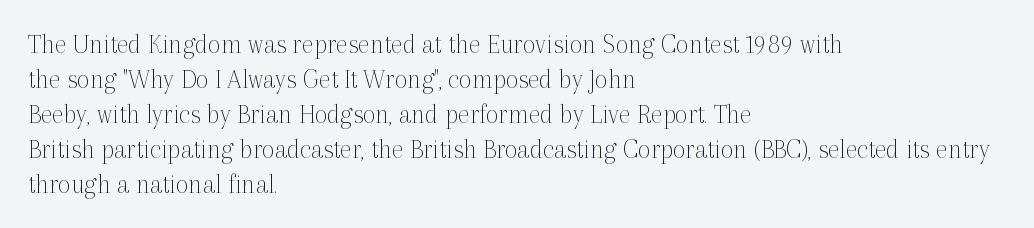
The words here are not underlined. Notice how descenders clear the ascenders below comfortably — that's standard leading. This sample uses an upright cut, with every glyph sitting square on the baseline. Compared with a centered layout, this one pins lines to the left instead.
